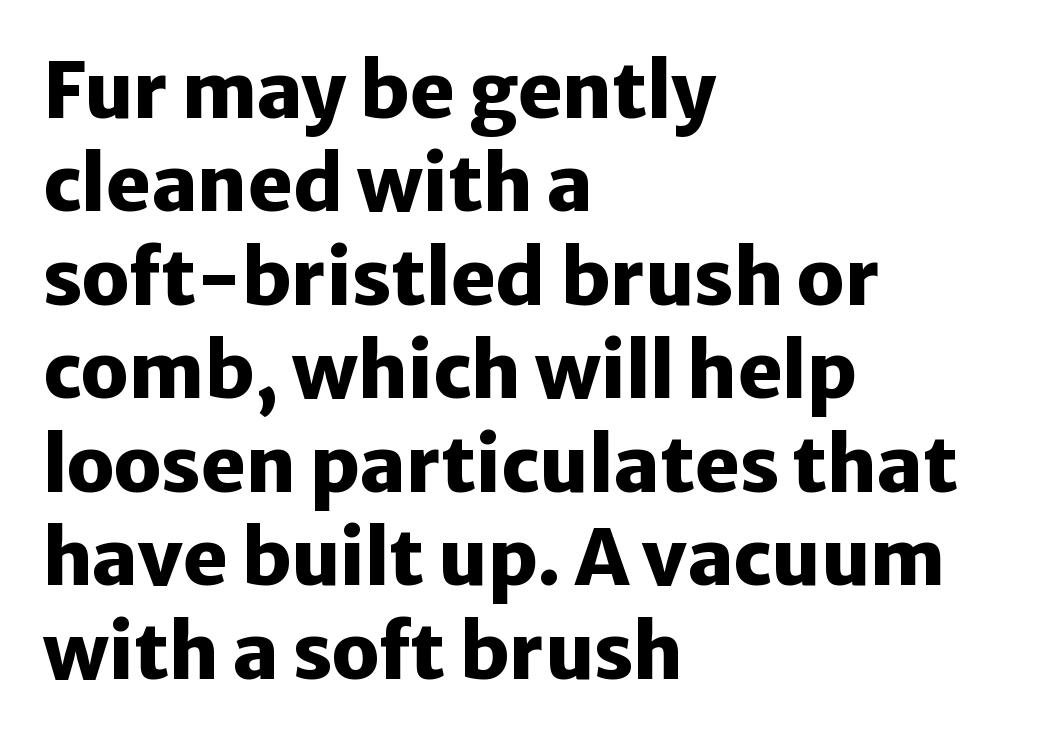
Tracking value appears to be zero — textbook default spacing. Underline: absent. Line starts are locked; line ends wander. No feet cap the strokes, marking this as sans-serif type. The lettering holds an erect, upright posture throughout.
